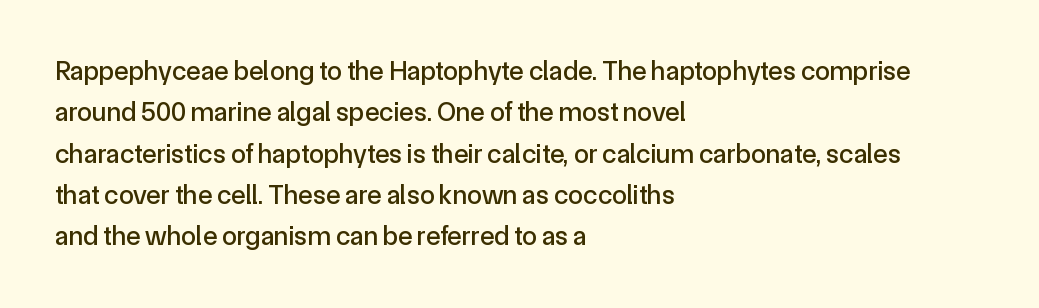
{"italic": "no", "underline": "no", "align": "left", "line_spacing": "normal", "line_spacing_ratio": 1.53, "letter_spacing": "normal", "letter_spacing_em": 0.0, "glyph_px": 27}
